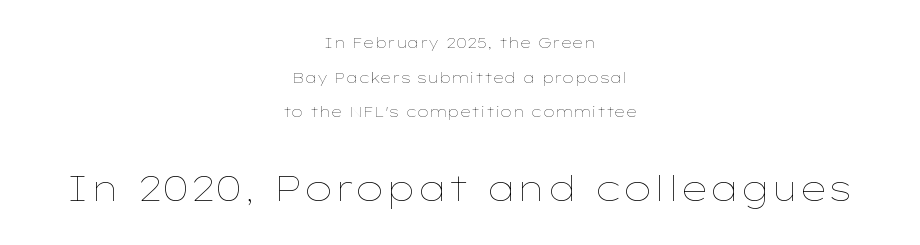
The image shows 35 px thin, wide type, upright; set centered, loose line spacing (2.48x), normal letter spacing, not underlined; the second (bottom) block is 2.5x larger; low stroke contrast and a medium x-height.
